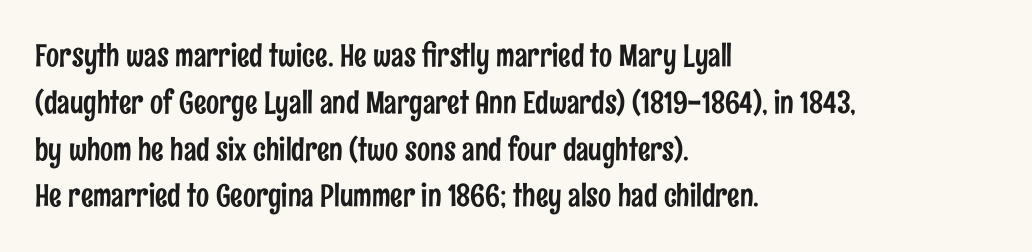
This rendering uses left alignment, leaving the right contour irregular. Between one letter and the next there's only the usual sliver of space. The rendering uses natural spacing where letterforms have individual widths. The foot of each line stays bare and open.
